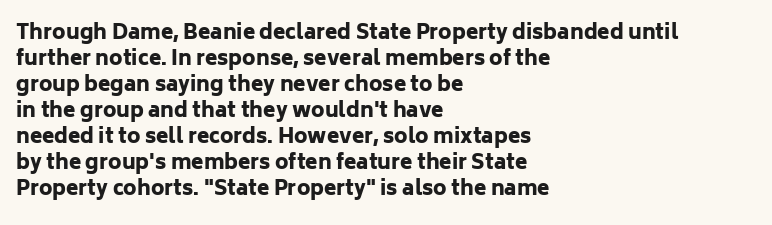
The lettering holds an erect, upright posture throughout. The text block is weighted toward the left margin, trailing off unevenly rightward. The strokes are fattened all the way to bold. Bare-footed words on every line.
